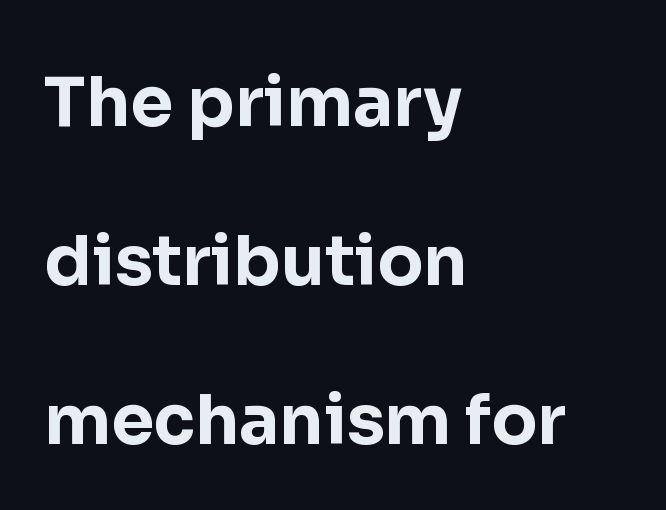
Q: Is the text bold? A: Yes.
Q: Is the text italic (slanted)? A: No, it is upright.
Q: Is the typeface a serif or a sans-serif typeface? A: Sans-serif.
Q: Is the text underlined? A: No.
Q: How is the paragraph aligned? A: Left-aligned.
Q: Is the spacing between letters normal or unusually wide? A: Normal.
Q: Is the spacing between lines tight, normal or loose? A: Loose.
Q: Width (condensed, normal, or wide)? A: Normal.
Q: Stroke contrast? A: Low.
Q: x-height? A: Medium.
Q: Monospaced? A: No.
